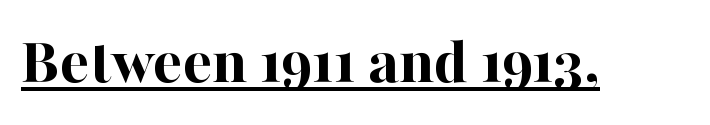
Q: Is the text bold? A: Yes.
Q: Is the text italic (slanted)? A: No, it is upright.
Q: Is the typeface a serif or a sans-serif typeface? A: Serif.
Q: Is the text underlined? A: Yes.
Q: Is the spacing between letters normal or unusually wide? A: Normal.
Q: Width (condensed, normal, or wide)? A: Normal.
Q: Stroke contrast? A: High.
Q: x-height? A: Medium.
Q: Monospaced? A: No.
